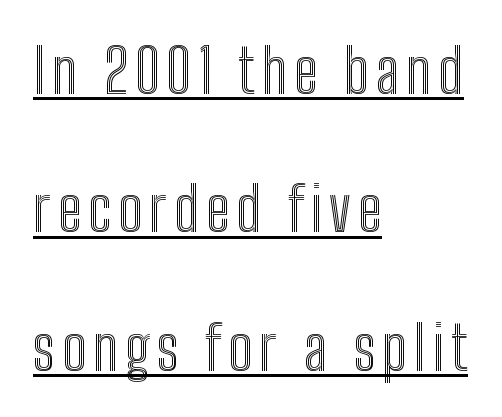
Style check: upright. Underlining? Definitely there. A typesetter would call this leading open, well beyond the default. Caption: multi-line text, flush left, ragged right. Is this a fixed-width face? No — the glyphs have proportional, varying widths.
